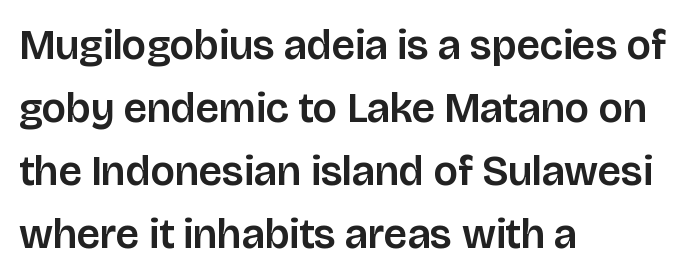
The image shows 42 px sans-serif type, upright; set left-aligned, normal line spacing (1.5x), normal letter spacing, not underlined; low stroke contrast and a large x-height.
